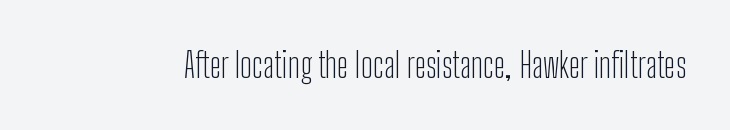
{"serif": "no", "italic": "no", "bold": "no", "weight": "light", "width": "condensed", "stroke_contrast": "low", "x_height": "medium", "monospaced": "no", "underline": "no", "letter_spacing": "normal", "letter_spacing_em": 0.0, "glyph_px": 34}
